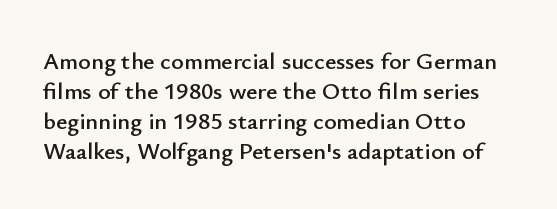
{"italic": "no", "underline": "no", "align": "left", "line_spacing": "normal", "line_spacing_ratio": 1.25, "letter_spacing": "normal", "letter_spacing_em": 0.0, "glyph_px": 24}
